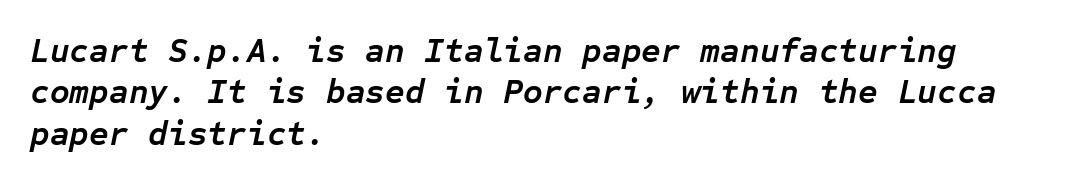
The image shows 34 px semibold type, italic (leaning right), monospaced; set left-aligned, line spacing 1.22x, normal letter spacing, not underlined; low stroke contrast and a medium x-height.
